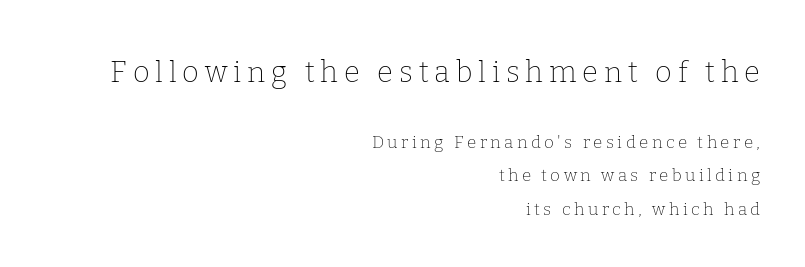
Q: Is the text bold? A: No.
Q: Is the text italic (slanted)? A: No, it is upright.
Q: Is the typeface a serif or a sans-serif typeface? A: Serif.
Q: Is the text underlined? A: No.
Q: How is the paragraph aligned? A: Right-aligned.
Q: Is the spacing between letters normal or unusually wide? A: Unusually wide.
Q: Is the spacing between lines tight, normal or loose? A: Loose.
Q: Which block of text is set in a larger size, the first (top) or the second (bottom)? A: The first (top) one.
Q: Width (condensed, normal, or wide)? A: Normal.
Q: Stroke contrast? A: Low.
Q: x-height? A: Medium.
Q: Monospaced? A: No.
